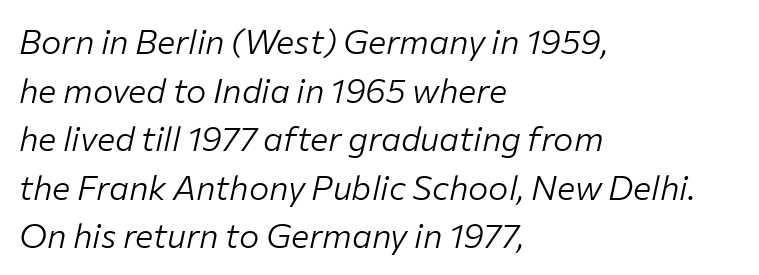
Q: Is the text bold? A: No.
Q: Is the text italic (slanted)? A: Yes, it leans right by about 12 degrees.
Q: Is the text underlined? A: No.
Q: How is the paragraph aligned? A: Left-aligned.
Q: Is the spacing between letters normal or unusually wide? A: Normal.
Q: Is the spacing between lines tight, normal or loose? A: Normal.
Q: Width (condensed, normal, or wide)? A: Normal.
Q: Stroke contrast? A: Low.
Q: x-height? A: Medium.
Q: Monospaced? A: No.
